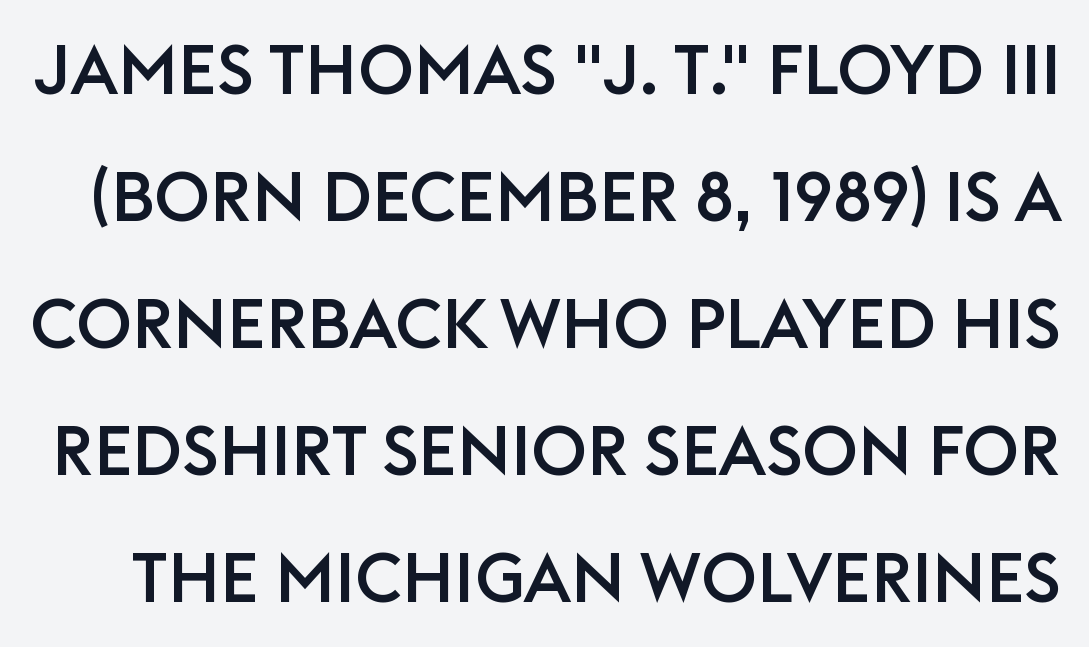
Q: Is the text italic (slanted)? A: No, it is upright.
Q: Is the typeface a serif or a sans-serif typeface? A: Sans-serif.
Q: Is the text underlined? A: No.
Q: Is the spacing between letters normal or unusually wide? A: Normal.
Q: Width (condensed, normal, or wide)? A: Normal.
Q: Stroke contrast? A: Low.
Q: x-height? A: Large.
Q: Monospaced? A: No.
